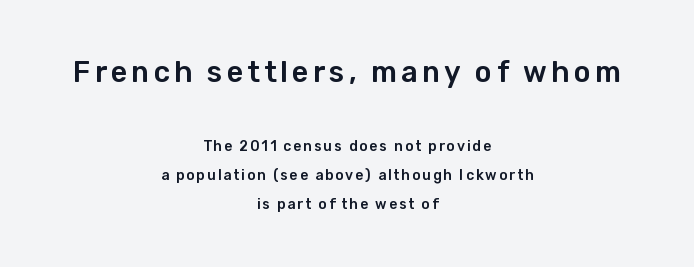
Is there any slant? The stems are plumb. A typesetter would call this leading open, well beyond the default. The passage is arranged like a title page — every line centered. Which of the two is more prominent by size? The first, at the top. Each letter keeps its own natural width here, so spacing adapts to shape.
